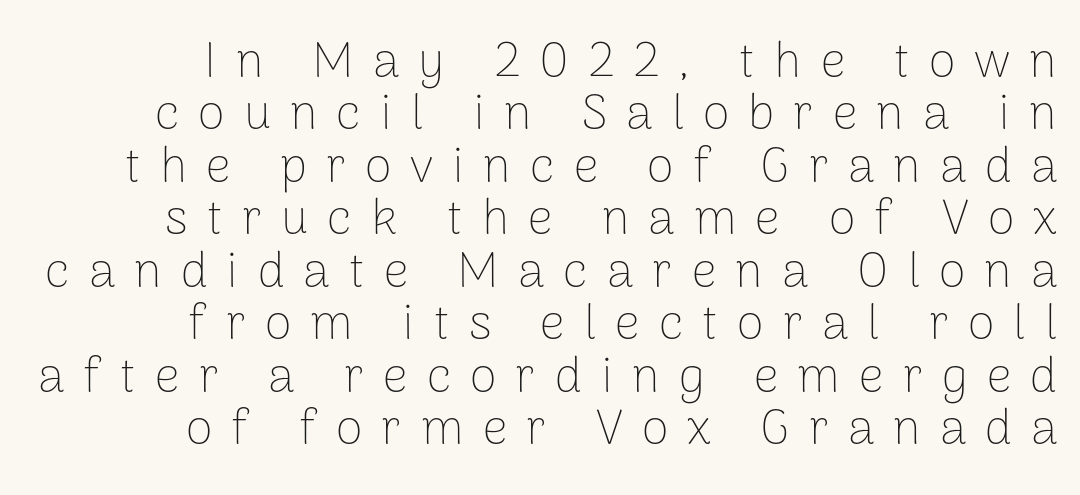
These lines are rendered in a variable-pitch font. In terms of letterspacing, this is a distinctly airy, spread setting. Vertically, the passage feels compressed, each row crowding the next. Weight: regular or lighter. This sample uses an upright cut, with every glyph sitting square on the baseline. The ragged edge is on the left, which tells us the setting is flush right.
